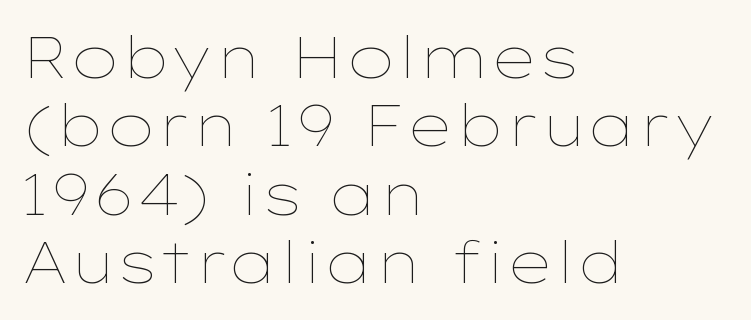
All the whitespace from short lines collects on the right. Nothing unusual about the tracking: characters are spaced as the font intends. The foot of each line stays bare and open. Is there any slant? The stems are plumb.
